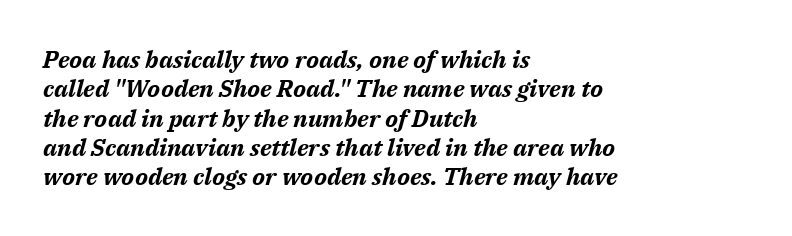
The image shows 24 px bold type, italic (leaning right); set left-aligned, line spacing 1.22x, normal letter spacing, not underlined.
